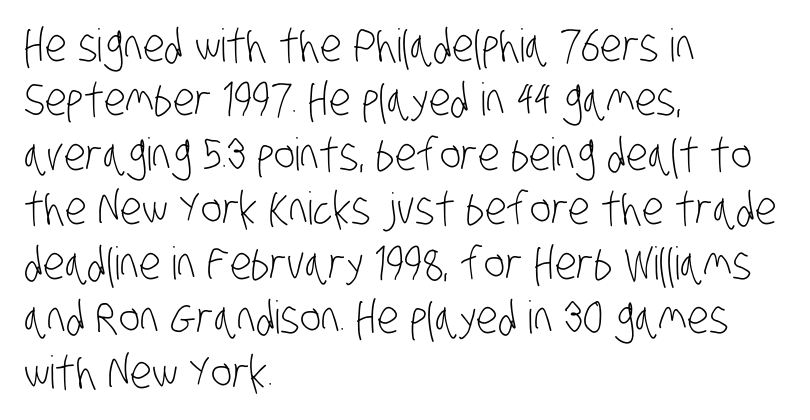
The horizontal fit of the characters is conventional and even. Is the stroke heavy? The answer is a plain regular-or-lighter. Looks like regular typesetting: each glyph gets only the width it needs. Check under the words: just untouched page.
